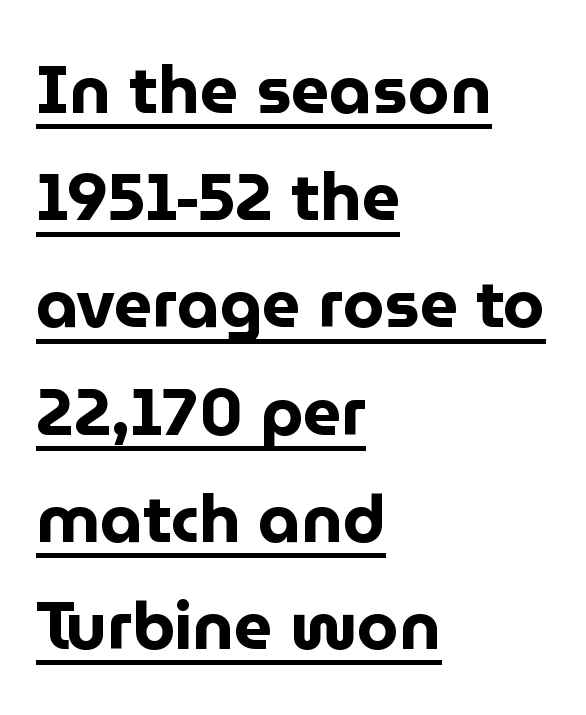
The image shows 67 px bold sans-serif type, upright; set left-aligned, normal line spacing (1.6x), normal letter spacing, underlined; low stroke contrast and a medium x-height.
